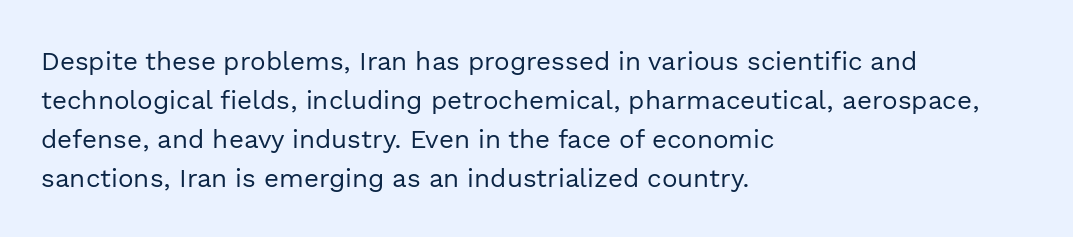
Each new line begins a customary step beneath the previous one. Students, note that the glyphs here touch the page at normal intervals. Letters rest on an invisible, unmarked baseline. Posture: upright roman.
